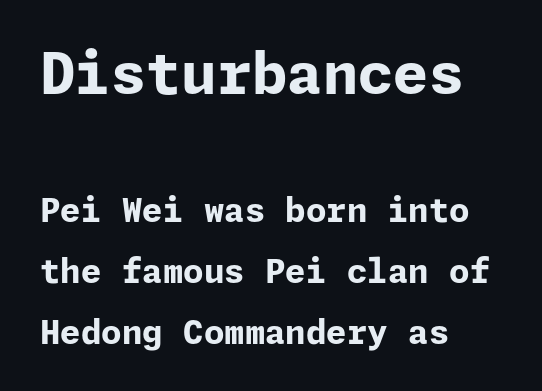
Its strokes are broad and dark, the hallmark of bold type. Honestly, the letter spacing is just normal — you wouldn't notice it. Classification — sans serif. Notice how the passage keeps a crisp vertical edge on the left only.
